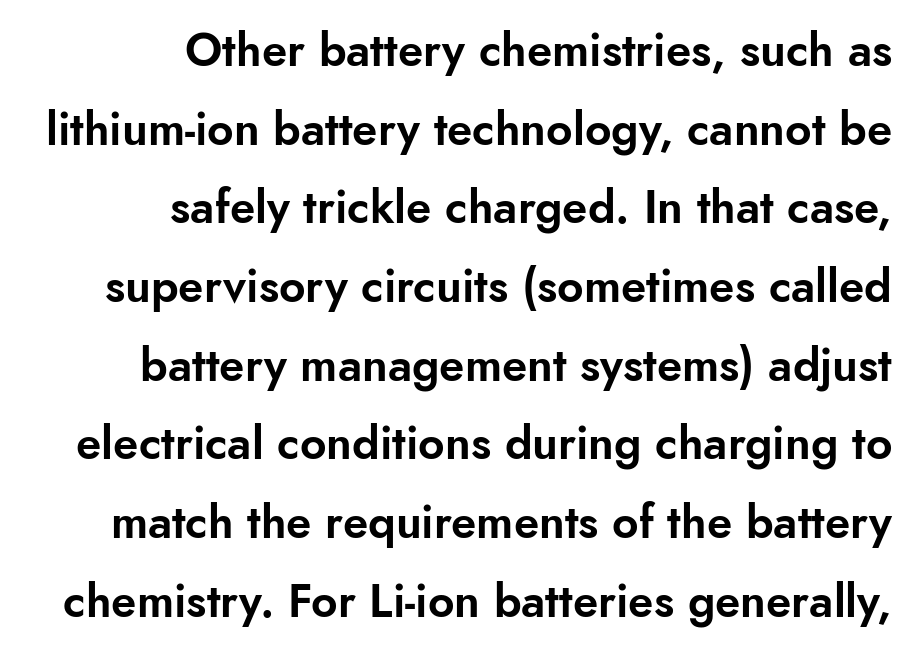
{"serif": "no", "italic": "no", "width": "normal", "stroke_contrast": "low", "x_height": "small", "monospaced": "no", "underline": "no", "align": "right", "line_spacing_ratio": 1.71, "letter_spacing": "normal", "letter_spacing_em": 0.0, "glyph_px": 46}
